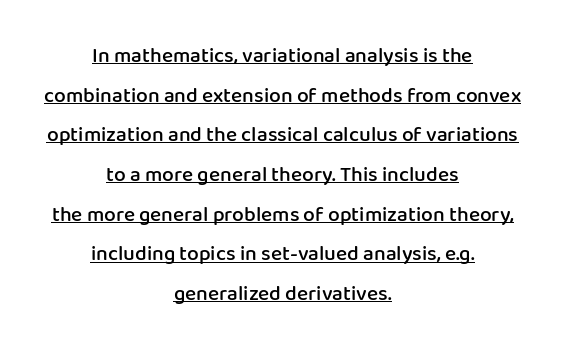
{"italic": "no", "bold": "semi", "underline": "yes", "align": "center", "line_spacing_ratio": 1.89, "letter_spacing": "normal", "letter_spacing_em": 0.0, "glyph_px": 21}
